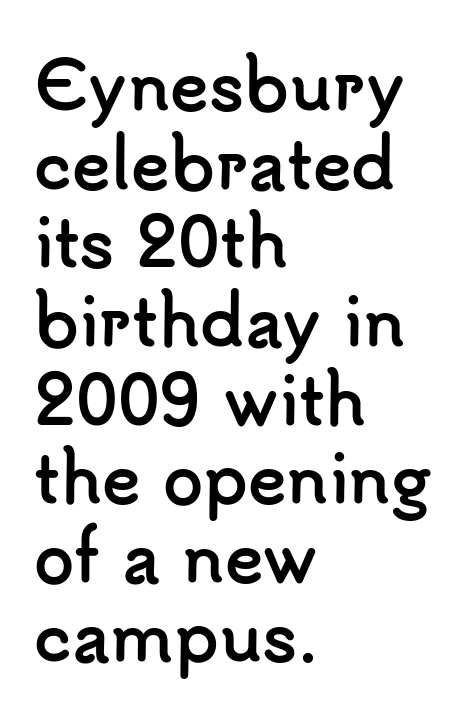
{"serif": "no", "italic": "no", "bold": "yes", "weight": "semibold", "width": "normal", "stroke_contrast": "low", "x_height": "small", "monospaced": "no", "underline": "no", "align": "left", "line_spacing_ratio": 1.21, "letter_spacing": "normal", "letter_spacing_em": 0.0, "glyph_px": 65}
